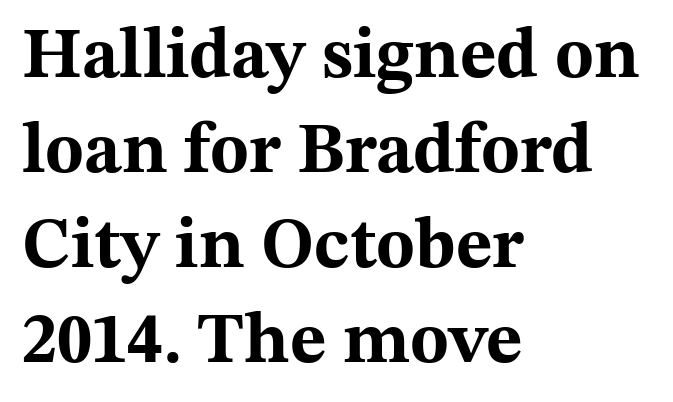
The image shows 71 px bold, wide serif type, upright; set left-aligned, normal line spacing (1.34x), normal letter spacing, not underlined; medium stroke contrast and a medium x-height.
